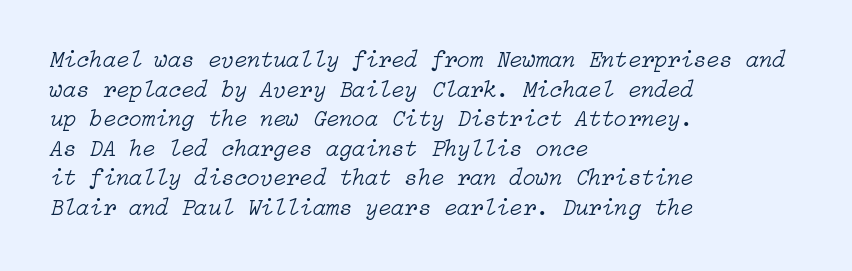
The image shows 24 px text type, italic (leaning right); set left-aligned, line spacing 1.23x, normal letter spacing, not underlined.
